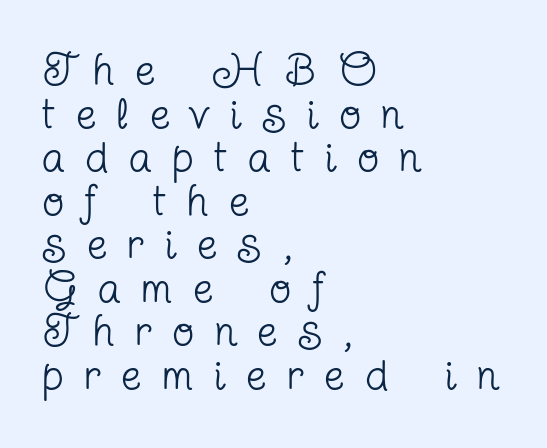
{"serif": "yes", "italic": "no", "bold": "no", "weight": "regular", "width": "condensed", "stroke_contrast": "low", "x_height": "medium", "monospaced": "no", "underline": "no", "align": "left", "line_spacing": "tight", "line_spacing_ratio": 0.99, "letter_spacing": "wide", "letter_spacing_em": 0.49, "glyph_px": 44}
